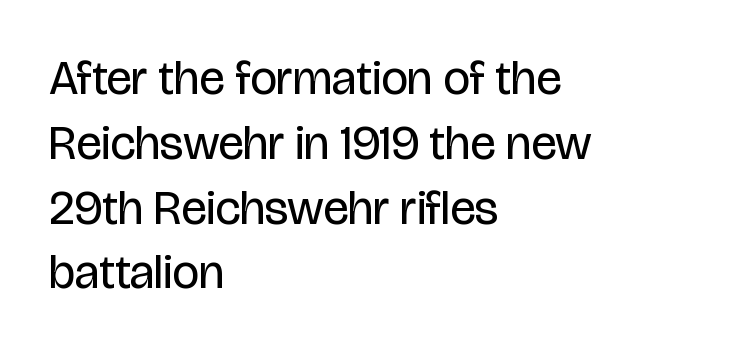
Q: Is the text bold? A: No.
Q: Is the text italic (slanted)? A: No, it is upright.
Q: Is the typeface a serif or a sans-serif typeface? A: Sans-serif.
Q: Is the text underlined? A: No.
Q: How is the paragraph aligned? A: Left-aligned.
Q: Is the spacing between letters normal or unusually wide? A: Normal.
Q: Is the spacing between lines tight, normal or loose? A: Normal.
Q: Width (condensed, normal, or wide)? A: Condensed.
Q: Stroke contrast? A: Low.
Q: x-height? A: Large.
Q: Monospaced? A: No.
